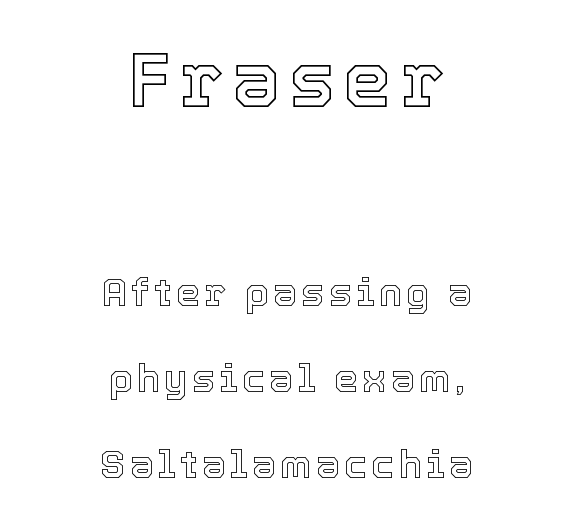
Decoration check: the copy has no underline. The rendering uses natural spacing where letterforms have individual widths. Block one is the big one; block two sits smaller underneath. The axis of the letterforms is exactly vertical. This block would shrink considerably if given ordinary leading; it's expanded now.
